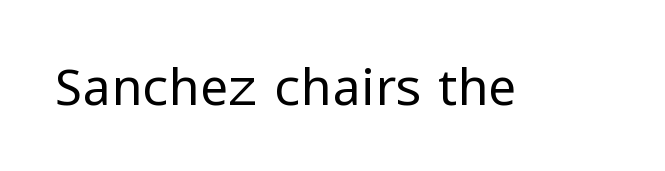
Compared with a typical body face, this is equally light or lighter still. Is the letter spacing exaggerated? No — it looks like the ordinary default. The font family rendered here belongs to the sans-serif group. Just letters on the line, the space beneath them empty. Vertical strokes here are truly vertical. You could not count columns in this text — the font is proportionally spaced.
